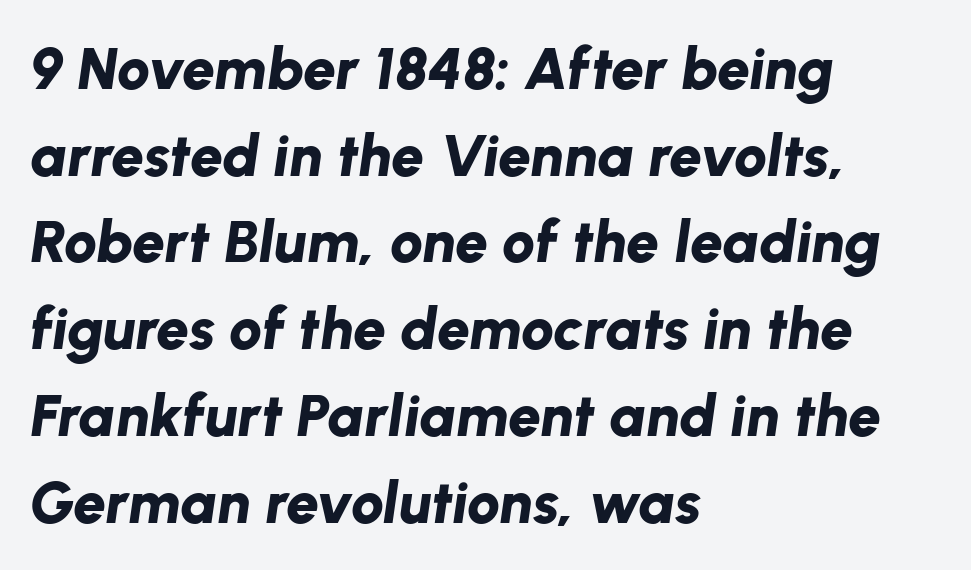
The rendering uses a bold face; every stroke is thick and dark. Type without underlining. You could not count columns in this text — the font is proportionally spaced. Line spacing here is normal. There is no visible air inserted between adjacent glyphs. The rendering applies a slant to the glyphs.
